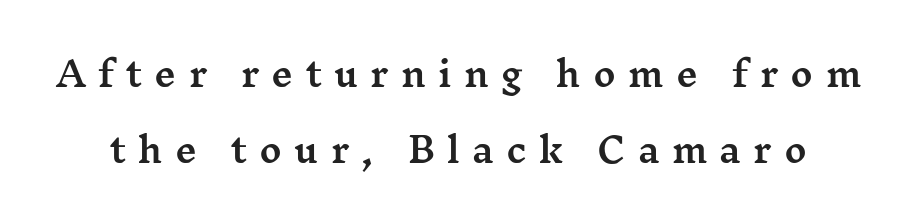
One glance says open: line gaps are wider than usual. You can tell it's not italic because the verticals are truly vertical. Are there feet on the stems? There are — it's a serif. The foot of each line stays bare and open. Character widths vary here, with narrow letters taking less room than wide ones. The rendering inserts visible extra space after every character.
